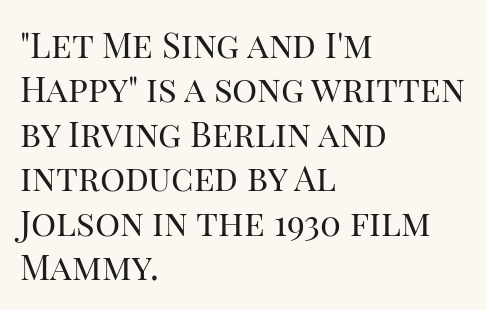
The image shows 35 px regular-weight serif type, upright; set left-aligned, normal line spacing (1.27x), normal letter spacing, not underlined; high stroke contrast and a large x-height.
